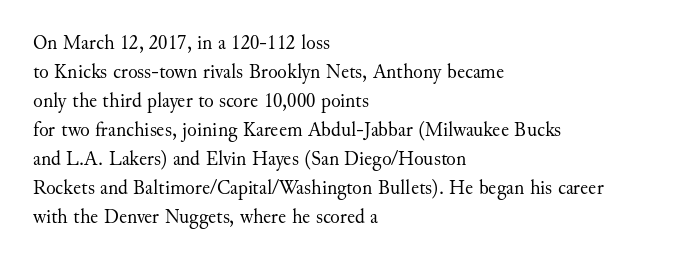
{"italic": "no", "bold": "no", "underline": "no", "align": "left", "line_spacing": "normal", "line_spacing_ratio": 1.45, "letter_spacing": "normal", "letter_spacing_em": 0.0, "glyph_px": 20}
